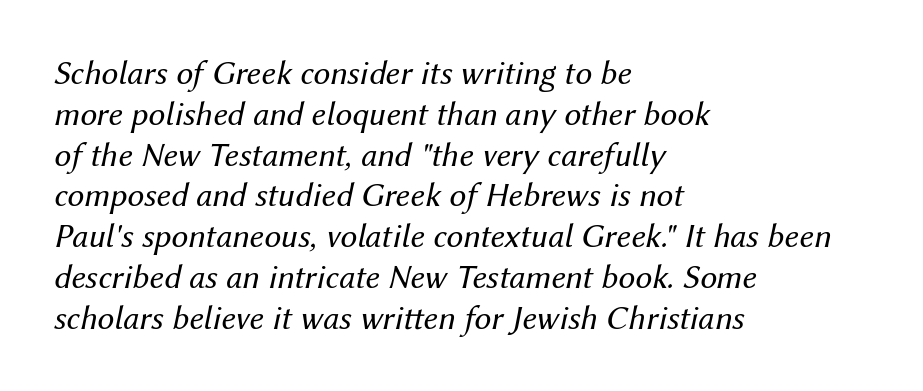
{"italic": "yes", "lean": "right", "slant_degrees": 12, "bold": "no", "weight": "regular", "width": "normal", "stroke_contrast": "medium", "x_height": "medium", "monospaced": "no", "underline": "no", "align": "left", "line_spacing_ratio": 1.2, "letter_spacing": "normal", "letter_spacing_em": 0.0, "glyph_px": 34}
